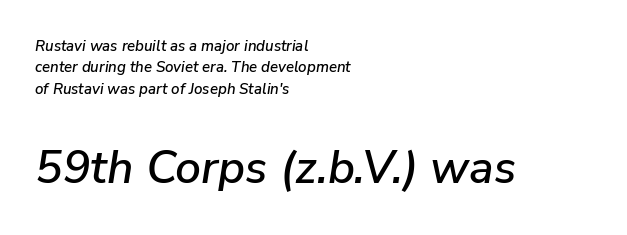
The image shows 46 px text type, italic (leaning right); set left-aligned, normal line spacing (1.42x), normal letter spacing, not underlined; the second (bottom) block is 3.07x larger; low stroke contrast and a medium x-height.
